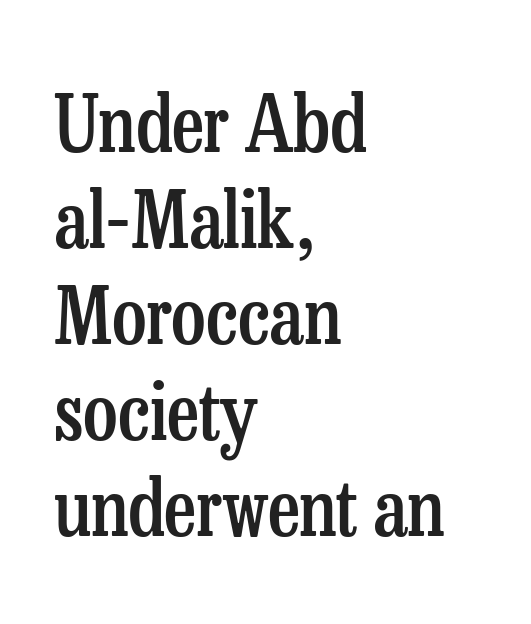
Q: Is the text bold? A: Semi-bold.
Q: Is the text italic (slanted)? A: No, it is upright.
Q: Is the typeface a serif or a sans-serif typeface? A: Serif.
Q: Is the text underlined? A: No.
Q: How is the paragraph aligned? A: Left-aligned.
Q: Is the spacing between letters normal or unusually wide? A: Normal.
Q: Width (condensed, normal, or wide)? A: Condensed.
Q: Stroke contrast? A: Low.
Q: x-height? A: Medium.
Q: Monospaced? A: No.
